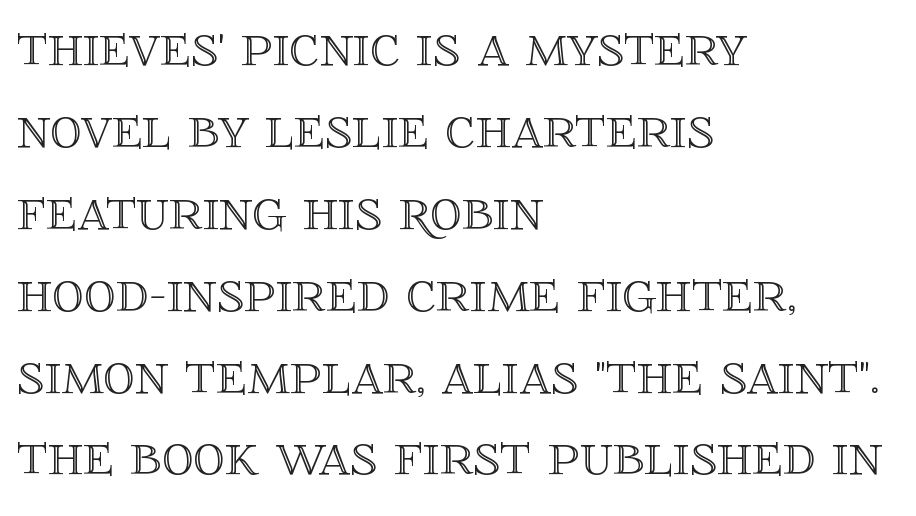
Q: Is the text italic (slanted)? A: No, it is upright.
Q: Is the text underlined? A: No.
Q: How is the paragraph aligned? A: Left-aligned.
Q: Is the spacing between letters normal or unusually wide? A: Normal.
Q: Is the spacing between lines tight, normal or loose? A: Normal.
Q: Width (condensed, normal, or wide)? A: Normal.
Q: x-height? A: Large.
Q: Monospaced? A: No.
